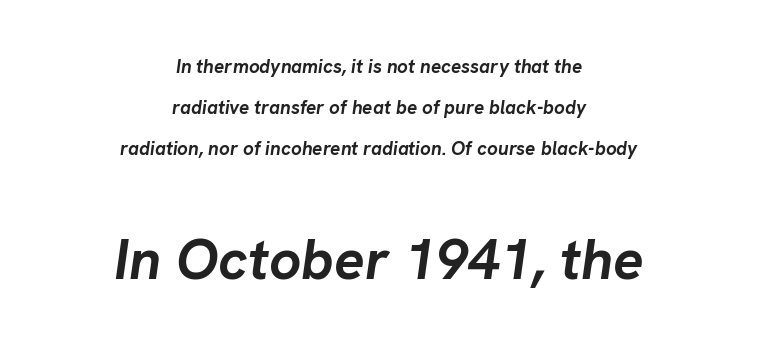
{"italic": "yes", "lean": "right", "slant_degrees": 8, "bold": "yes", "weight": "semibold", "width": "normal", "stroke_contrast": "low", "x_height": "medium", "monospaced": "no", "underline": "no", "align": "center", "line_spacing": "loose", "line_spacing_ratio": 2.15, "letter_spacing": "normal", "letter_spacing_em": 0.0, "larger_block": "second", "size_ratio": 3.0, "glyph_px": 57}
